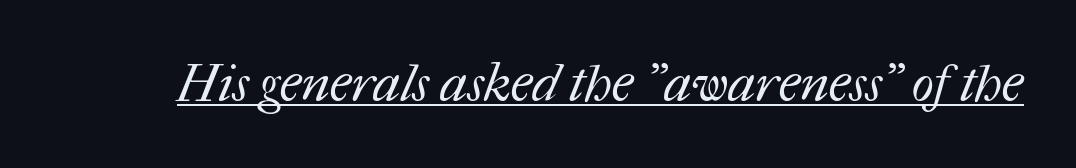
Q: Is the text bold? A: No.
Q: Is the text underlined? A: Yes.
Q: Is the spacing between letters normal or unusually wide? A: Normal.
Q: Width (condensed, normal, or wide)? A: Normal.
Q: Stroke contrast? A: Medium.
Q: x-height? A: Medium.
Q: Monospaced? A: No.
